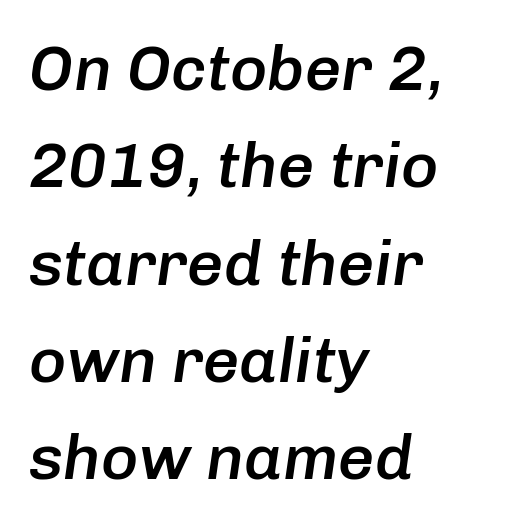
Check under the words: just untouched page. What stands out about the letter spacing? Nothing — it is the standard amount. This sample has the flowing, uneven cadence of proportional lettering. It's the slanting kind of type. Line spacing here is normal.
